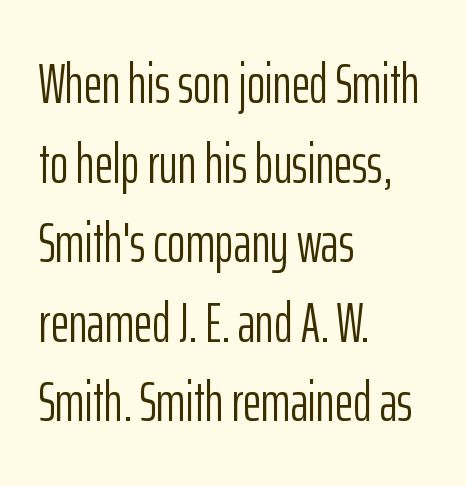
Q: Is the text bold? A: No.
Q: Is the text italic (slanted)? A: No, it is upright.
Q: Is the typeface a serif or a sans-serif typeface? A: Sans-serif.
Q: Is the text underlined? A: No.
Q: How is the paragraph aligned? A: Left-aligned.
Q: Is the spacing between letters normal or unusually wide? A: Normal.
Q: Is the spacing between lines tight, normal or loose? A: Normal.
Q: Width (condensed, normal, or wide)? A: Condensed.
Q: Stroke contrast? A: Low.
Q: x-height? A: Medium.
Q: Monospaced? A: No.
